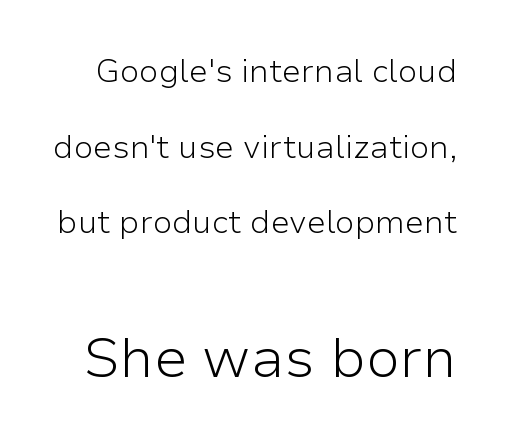
The image shows 56 px light sans-serif type, upright; set loose line spacing (2.36x), normal letter spacing, not underlined; the second (bottom) block is 1.75x larger; low stroke contrast and a medium x-height.
